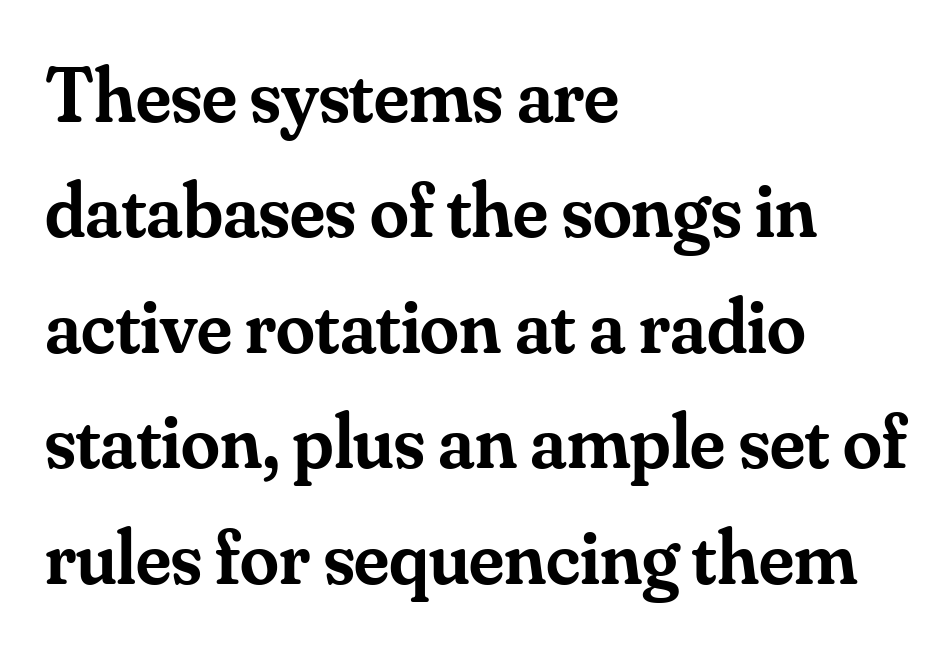
The image shows 78 px semibold serif type, upright; set left-aligned, normal line spacing (1.48x), normal letter spacing, not underlined; medium stroke contrast and a small x-height.
